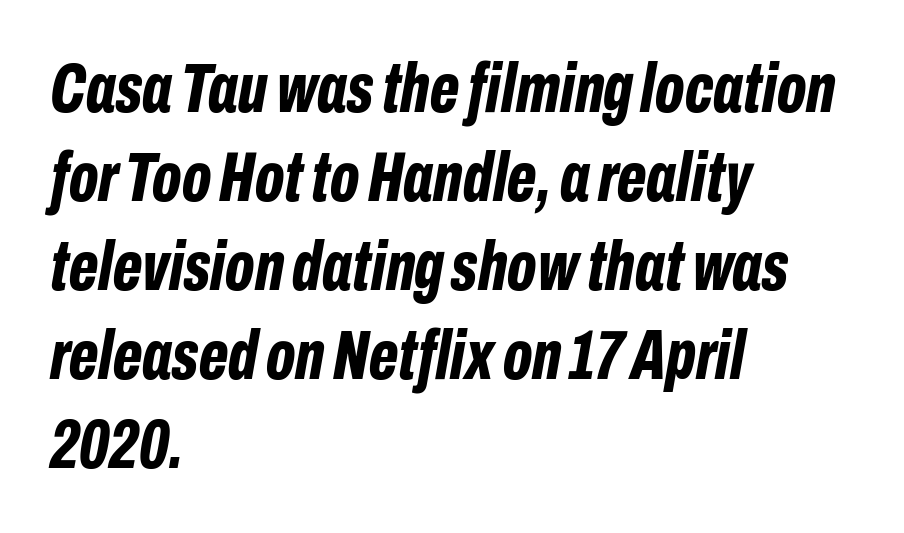
Default kerning and tracking; the words read as compact shapes. The vertical gap from one line to the next is medium. Summary of weight: heavy, a full bold. Clear beneath every line of the passage. Notice how the passage keeps a crisp vertical edge on the left only.
